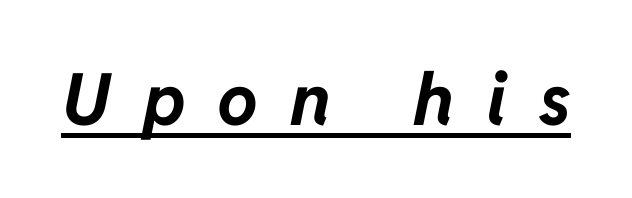
The image shows 72 px bold type, italic (leaning right); set unusually wide letter spacing (+0.44 em), underlined; low stroke contrast and a medium x-height.
